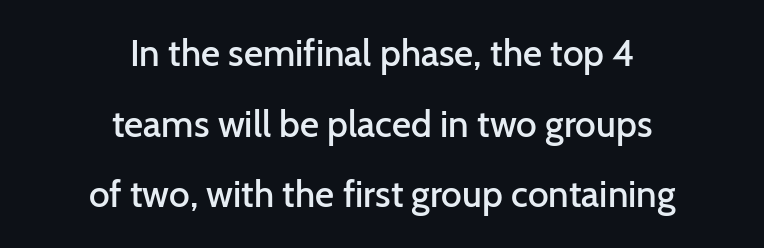
The image shows 37 px semibold sans-serif type, upright; set centered, loose line spacing (1.91x), normal letter spacing, not underlined; low stroke contrast and a medium x-height.
